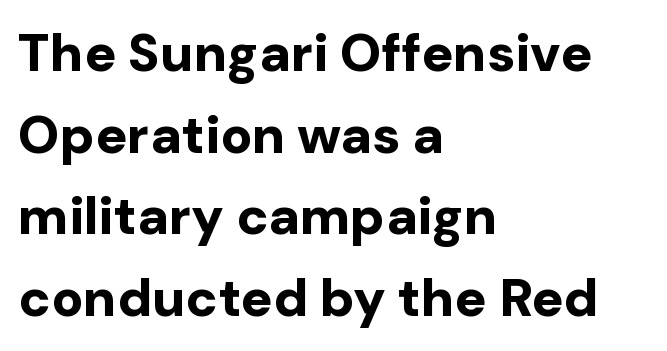
Summary of vertical rhythm: regular, with standard interline spacing. Visually the block forms a straight wall on the left and a jagged coastline on the right. Typographic density is high because the face is bold. Glance below the letters and you will spot only blank space. Proportional: the letters do not fall into vertical columns.
